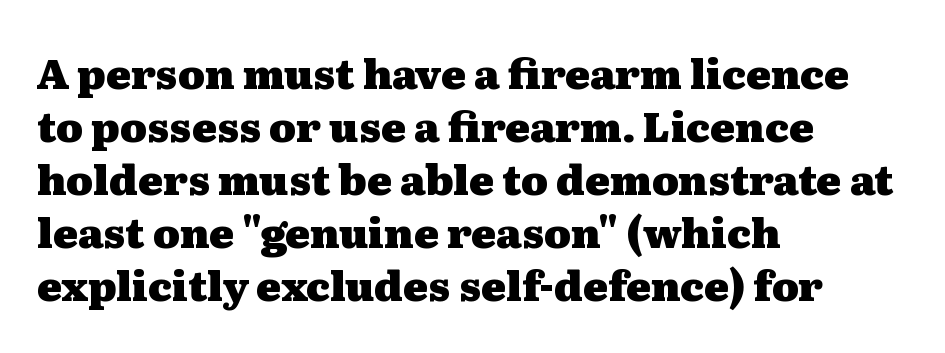
Q: Is the text bold? A: Yes.
Q: Is the text italic (slanted)? A: No, it is upright.
Q: Is the typeface a serif or a sans-serif typeface? A: Serif.
Q: Is the text underlined? A: No.
Q: How is the paragraph aligned? A: Left-aligned.
Q: Is the spacing between letters normal or unusually wide? A: Normal.
Q: Is the spacing between lines tight, normal or loose? A: Normal.
Q: Width (condensed, normal, or wide)? A: Wide.
Q: Stroke contrast? A: Medium.
Q: x-height? A: Medium.
Q: Monospaced? A: No.
